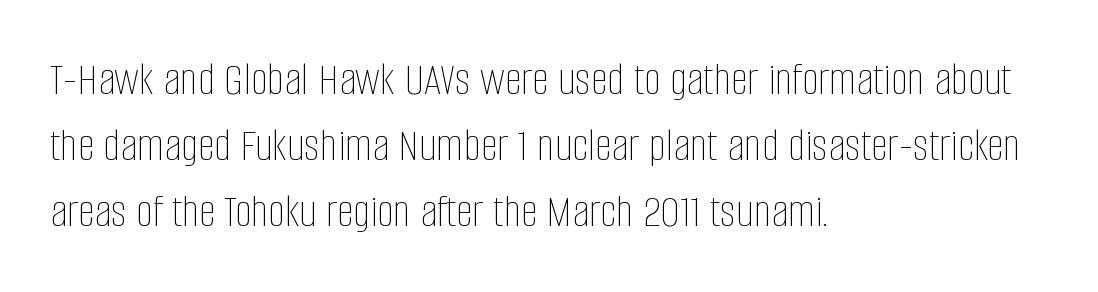
{"italic": "no", "bold": "no", "weight": "thin", "width": "condensed", "stroke_contrast": "low", "x_height": "large", "monospaced": "no", "underline": "no", "align": "left", "line_spacing": "normal", "line_spacing_ratio": 1.38, "letter_spacing": "normal", "letter_spacing_em": 0.0, "glyph_px": 48}
